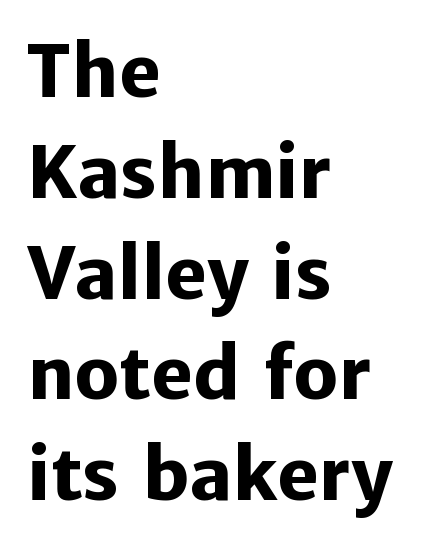
Q: Is the text bold? A: Yes.
Q: Is the text italic (slanted)? A: No, it is upright.
Q: Is the typeface a serif or a sans-serif typeface? A: Sans-serif.
Q: Is the text underlined? A: No.
Q: How is the paragraph aligned? A: Left-aligned.
Q: Is the spacing between letters normal or unusually wide? A: Normal.
Q: Is the spacing between lines tight, normal or loose? A: Normal.
Q: Width (condensed, normal, or wide)? A: Normal.
Q: Stroke contrast? A: Low.
Q: x-height? A: Medium.
Q: Monospaced? A: No.
